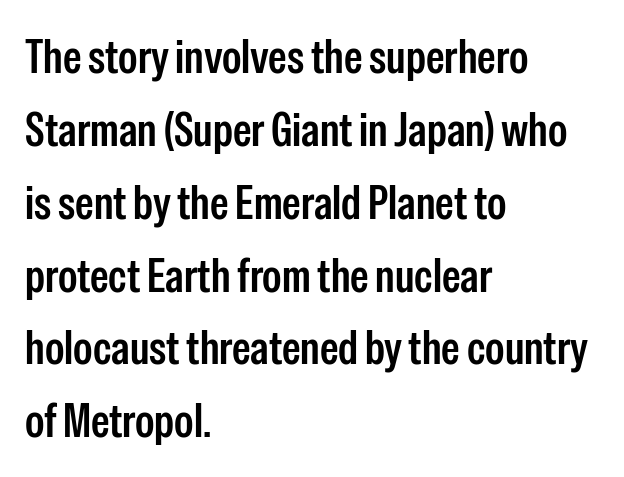
The image shows 47 px condensed sans-serif type, upright; set left-aligned, normal line spacing (1.55x), normal letter spacing, not underlined; low stroke contrast and a medium x-height.
